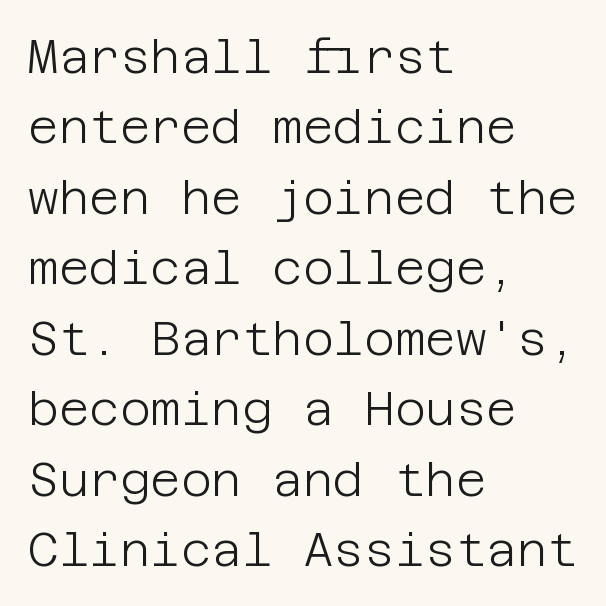
Vertical strokes here are truly vertical. The face looks like a standard text weight, possibly lighter. Bare-footed words on every line. Inter-character spacing is left at the font's built-in metrics. Short and long lines alike share a common starting point at left.
